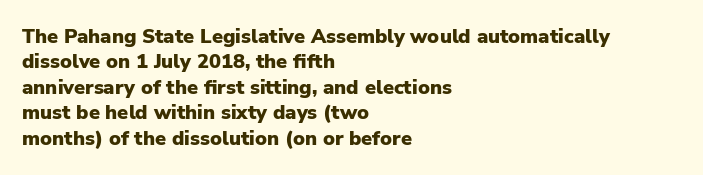
{"italic": "no", "bold": "yes", "underline": "no", "align": "left", "line_spacing": "normal", "line_spacing_ratio": 1.27, "letter_spacing": "normal", "letter_spacing_em": 0.0, "glyph_px": 20}
